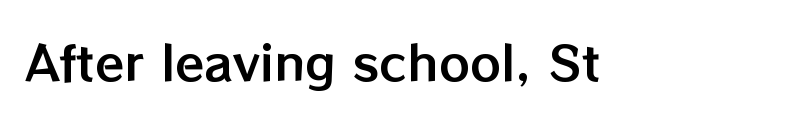
The image shows 48 px text type, upright; set normal letter spacing, not underlined; low stroke contrast and a medium x-height.
